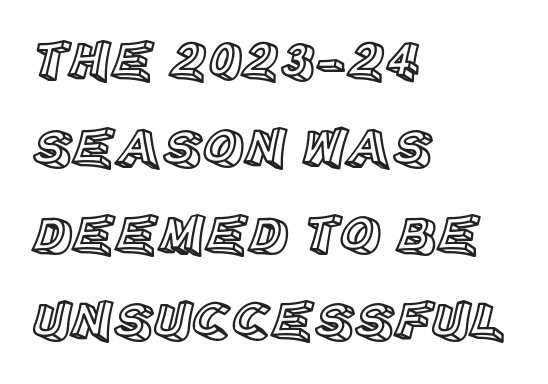
Q: Is the text italic (slanted)? A: Yes.
Q: Is the text underlined? A: No.
Q: How is the paragraph aligned? A: Left-aligned.
Q: Is the spacing between letters normal or unusually wide? A: Normal.
Q: Is the spacing between lines tight, normal or loose? A: Normal.
Q: Width (condensed, normal, or wide)? A: Normal.
Q: x-height? A: Large.
Q: Monospaced? A: No.
